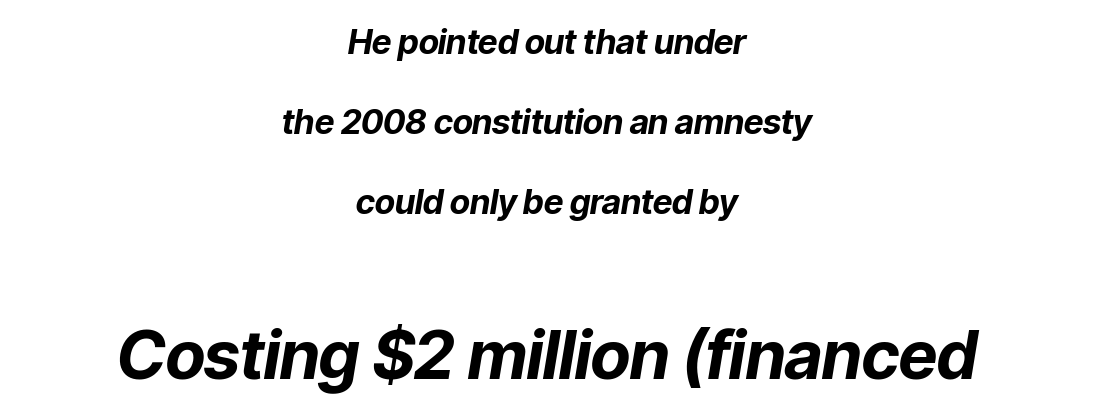
{"italic": "yes", "lean": "right", "slant_degrees": 9, "bold": "yes", "weight": "bold", "width": "normal", "stroke_contrast": "low", "x_height": "medium", "monospaced": "no", "underline": "no", "align": "center", "line_spacing": "loose", "line_spacing_ratio": 2.35, "letter_spacing": "normal", "letter_spacing_em": 0.0, "larger_block": "second", "size_ratio": 1.97, "glyph_px": 67}
